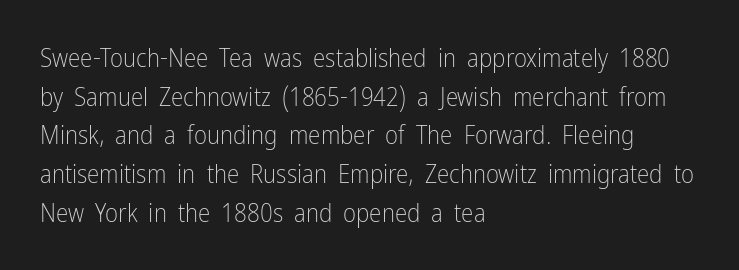
Q: Is the text bold? A: No.
Q: Is the text italic (slanted)? A: No, it is upright.
Q: Is the text underlined? A: No.
Q: How is the paragraph aligned? A: Left-aligned.
Q: Is the spacing between letters normal or unusually wide? A: Normal.
Q: Is the spacing between lines tight, normal or loose? A: Normal.
